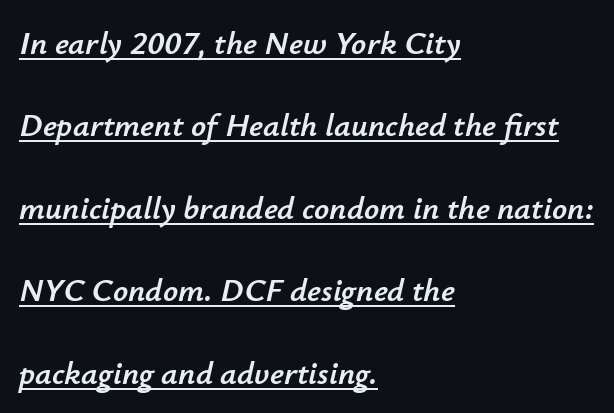
The image shows 33 px text type, italic (leaning right); set left-aligned, loose line spacing (2.5x), normal letter spacing, underlined; low stroke contrast and a small x-height.
